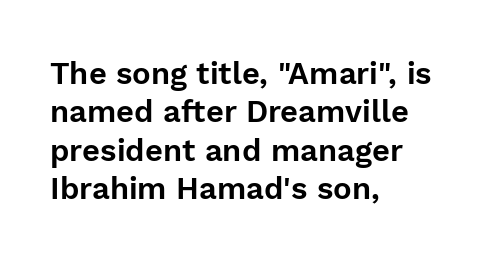
{"serif": "no", "italic": "no", "width": "normal", "stroke_contrast": "low", "x_height": "medium", "monospaced": "no", "underline": "no", "align": "left", "line_spacing_ratio": 1.24, "letter_spacing": "normal", "letter_spacing_em": 0.0, "glyph_px": 31}
